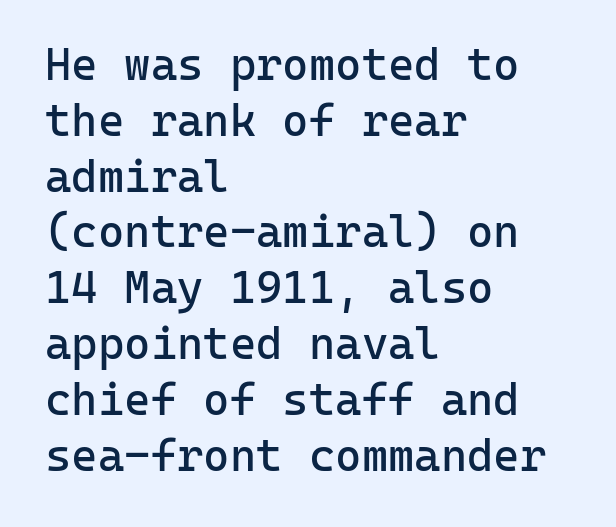
{"serif": "no", "italic": "no", "bold": "no", "weight": "regular", "width": "normal", "stroke_contrast": "low", "x_height": "medium", "monospaced": "yes", "underline": "no", "align": "left", "line_spacing_ratio": 1.24, "letter_spacing": "normal", "letter_spacing_em": 0.0, "glyph_px": 45}
